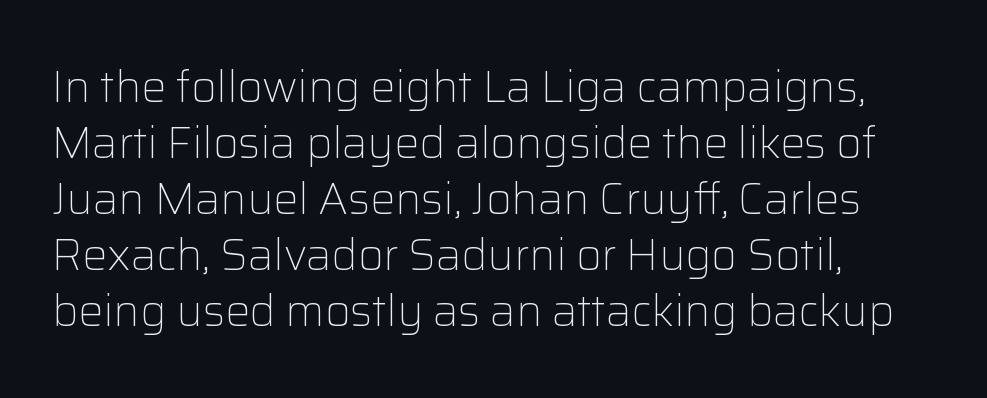
Q: Is the text bold? A: No.
Q: Is the text italic (slanted)? A: No, it is upright.
Q: Is the typeface a serif or a sans-serif typeface? A: Sans-serif.
Q: Is the text underlined? A: No.
Q: How is the paragraph aligned? A: Left-aligned.
Q: Is the spacing between letters normal or unusually wide? A: Normal.
Q: Is the spacing between lines tight, normal or loose? A: Normal.
Q: Width (condensed, normal, or wide)? A: Normal.
Q: Stroke contrast? A: Low.
Q: x-height? A: Medium.
Q: Monospaced? A: No.
